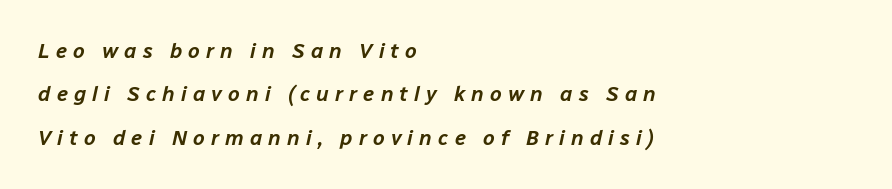
{"italic": "yes", "lean": "right", "slant_degrees": 12, "underline": "no", "align": "left", "line_spacing": "loose", "line_spacing_ratio": 2.07, "letter_spacing": "wide", "letter_spacing_em": 0.29, "glyph_px": 21}
